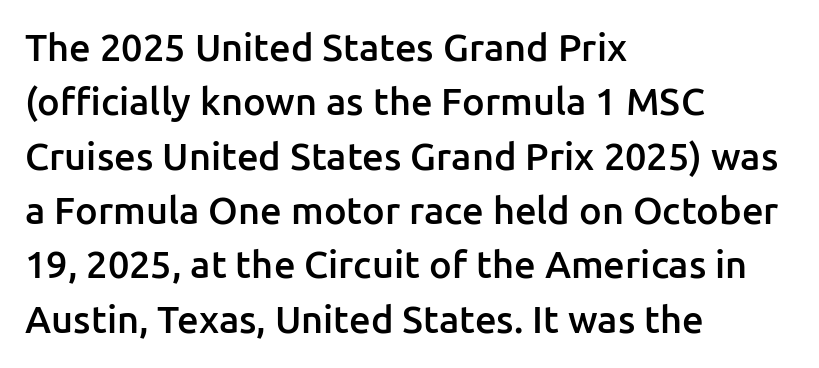
Q: Is the text bold? A: Semi-bold.
Q: Is the text italic (slanted)? A: No, it is upright.
Q: Is the typeface a serif or a sans-serif typeface? A: Sans-serif.
Q: Is the text underlined? A: No.
Q: How is the paragraph aligned? A: Left-aligned.
Q: Is the spacing between letters normal or unusually wide? A: Normal.
Q: Is the spacing between lines tight, normal or loose? A: Normal.
Q: Width (condensed, normal, or wide)? A: Normal.
Q: Stroke contrast? A: Low.
Q: x-height? A: Medium.
Q: Monospaced? A: No.
